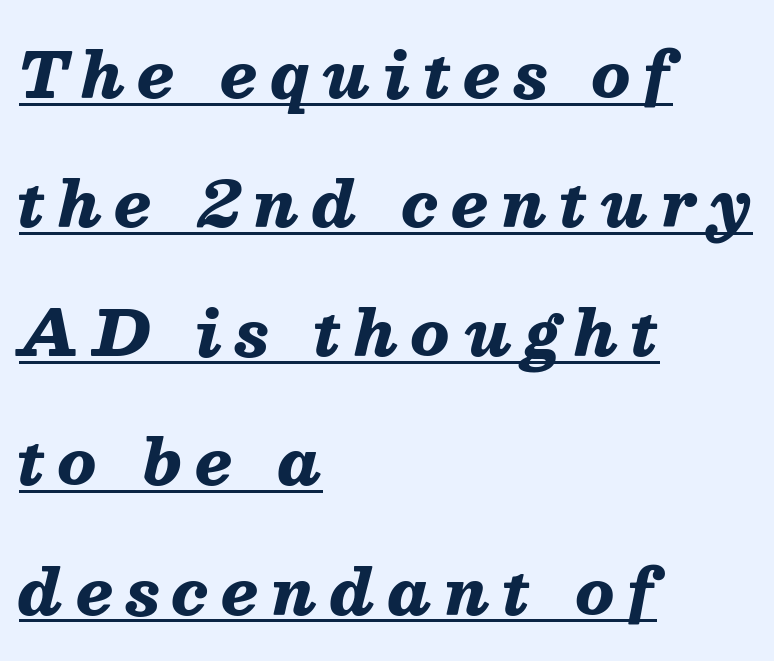
Q: Is the text bold? A: Yes.
Q: Is the text italic (slanted)? A: Yes, it leans right by about 13 degrees.
Q: Is the text underlined? A: Yes.
Q: How is the paragraph aligned? A: Left-aligned.
Q: Is the spacing between letters normal or unusually wide? A: Unusually wide.
Q: Is the spacing between lines tight, normal or loose? A: Loose.
Q: Width (condensed, normal, or wide)? A: Normal.
Q: Stroke contrast? A: Medium.
Q: x-height? A: Medium.
Q: Monospaced? A: No.
